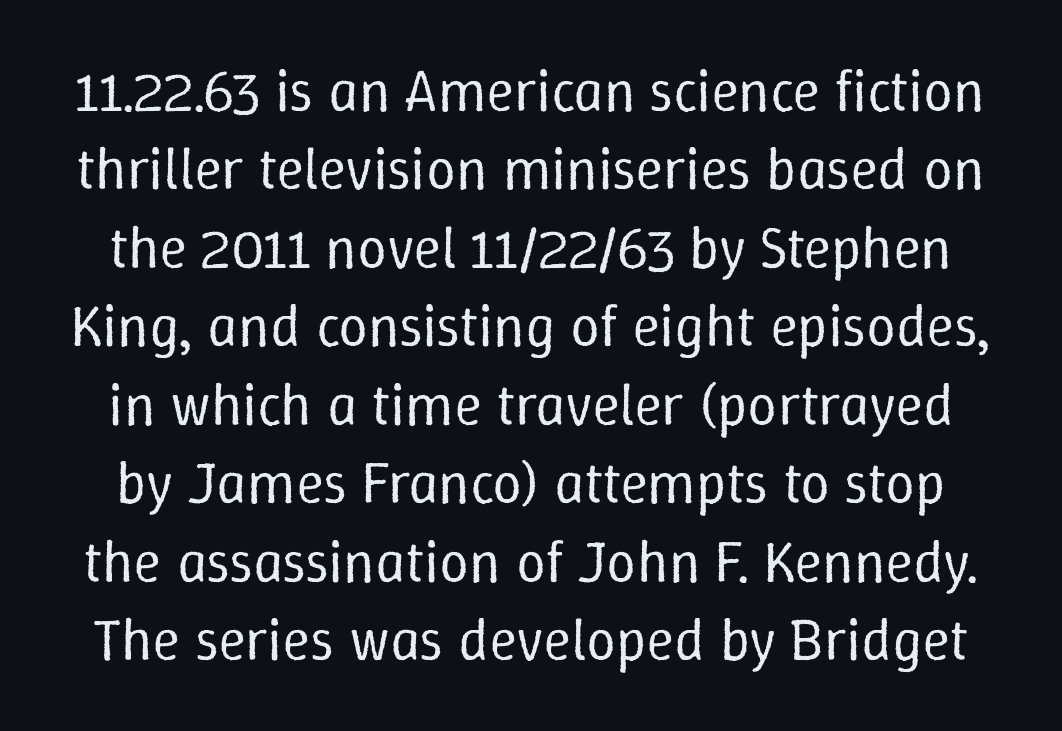
The image shows 59 px regular-weight type, upright; set normal line spacing (1.33x), normal letter spacing, not underlined; low stroke contrast and a medium x-height.
